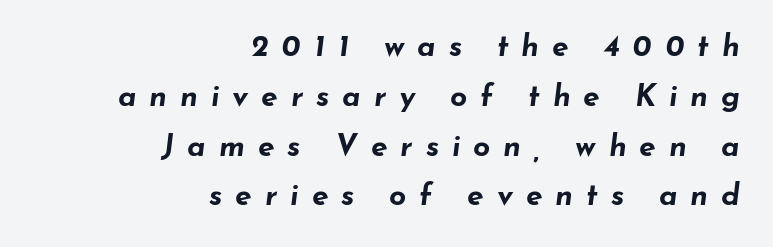
Q: Is the text bold? A: Yes.
Q: Is the text italic (slanted)? A: Yes, it leans right by about 7 degrees.
Q: Is the text underlined? A: No.
Q: How is the paragraph aligned? A: Right-aligned.
Q: Is the spacing between letters normal or unusually wide? A: Unusually wide.
Q: Is the spacing between lines tight, normal or loose? A: Normal.
Q: Width (condensed, normal, or wide)? A: Wide.
Q: Stroke contrast? A: Low.
Q: x-height? A: Small.
Q: Monospaced? A: No.
